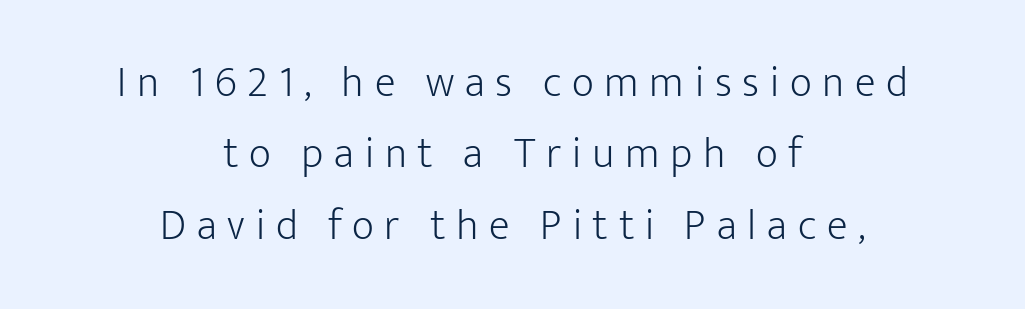
The image shows 43 px light sans-serif type, upright; set centered, normal line spacing (1.66x), unusually wide letter spacing (+0.25 em), not underlined; low stroke contrast and a medium x-height.
